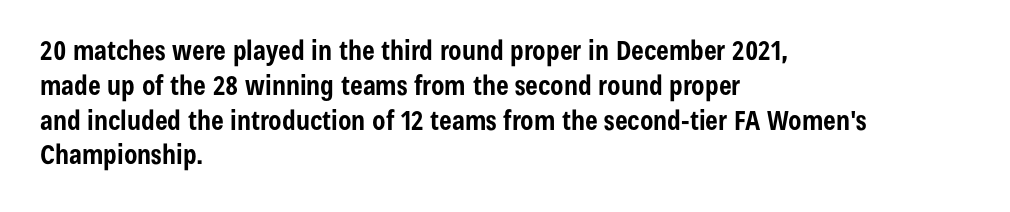
The image shows 27 px bold type, upright; set left-aligned, normal line spacing (1.29x), normal letter spacing, not underlined.
